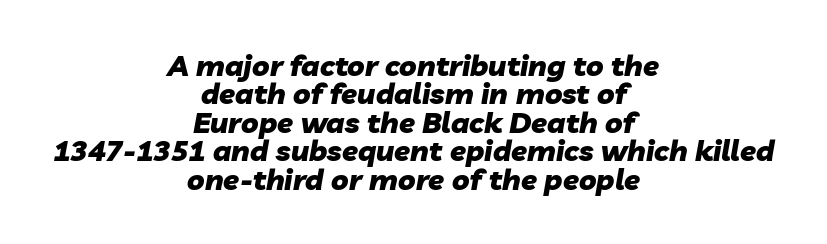
Q: Is the text bold? A: Yes.
Q: Is the text italic (slanted)? A: Yes, it leans right by about 10 degrees.
Q: Is the text underlined? A: No.
Q: How is the paragraph aligned? A: Centered.
Q: Is the spacing between letters normal or unusually wide? A: Normal.
Q: Is the spacing between lines tight, normal or loose? A: Tight.
Q: Width (condensed, normal, or wide)? A: Normal.
Q: Stroke contrast? A: Low.
Q: x-height? A: Medium.
Q: Monospaced? A: No.
